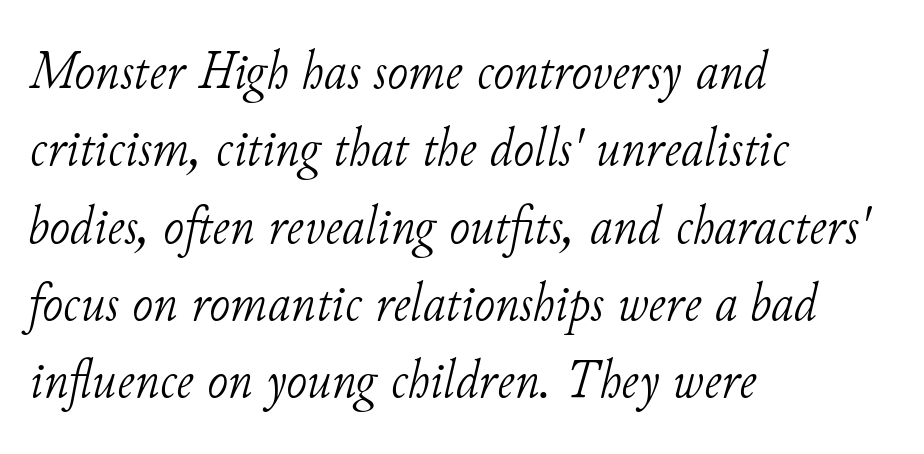
Q: Is the text bold? A: No.
Q: Is the text italic (slanted)? A: Yes, it leans right by about 11 degrees.
Q: Is the typeface a serif or a sans-serif typeface? A: Serif.
Q: Is the text underlined? A: No.
Q: How is the paragraph aligned? A: Left-aligned.
Q: Is the spacing between letters normal or unusually wide? A: Normal.
Q: Is the spacing between lines tight, normal or loose? A: Normal.
Q: Width (condensed, normal, or wide)? A: Normal.
Q: Stroke contrast? A: Low.
Q: x-height? A: Small.
Q: Monospaced? A: No.
